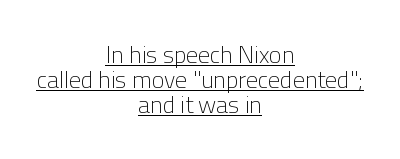
The image shows 24 px text type, upright; set centered, tight line spacing (1.05x), normal letter spacing, underlined.
